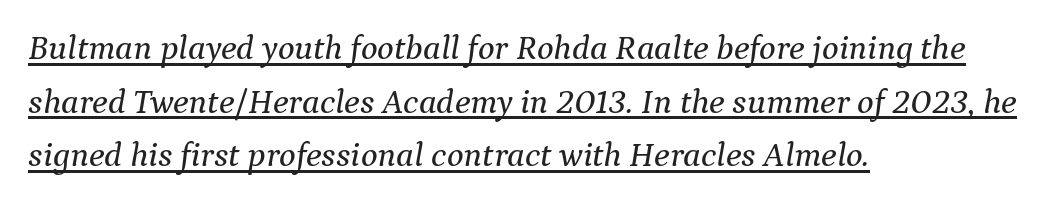
{"serif": "yes", "italic": "yes", "lean": "right", "slant_degrees": 9, "width": "normal", "stroke_contrast": "medium", "x_height": "medium", "monospaced": "no", "underline": "yes", "align": "left", "line_spacing": "normal", "line_spacing_ratio": 1.53, "letter_spacing": "normal", "letter_spacing_em": 0.0, "glyph_px": 35}
